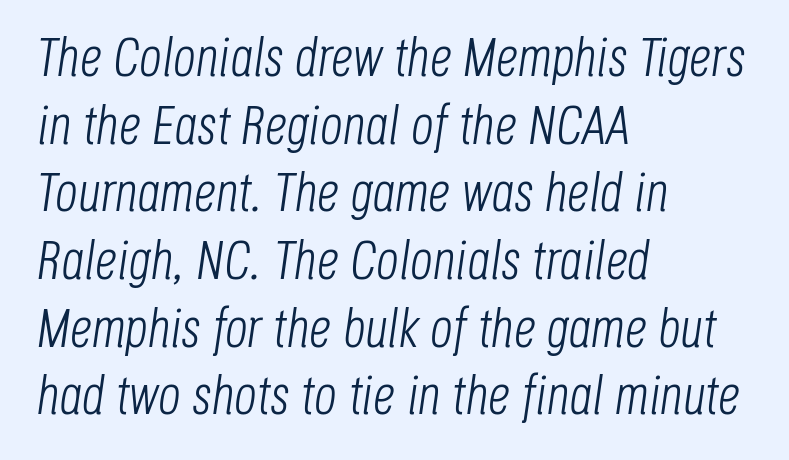
Q: Is the text bold? A: No.
Q: Is the text italic (slanted)? A: Yes, it leans right by about 8 degrees.
Q: Is the text underlined? A: No.
Q: How is the paragraph aligned? A: Left-aligned.
Q: Is the spacing between letters normal or unusually wide? A: Normal.
Q: Width (condensed, normal, or wide)? A: Condensed.
Q: Stroke contrast? A: Low.
Q: x-height? A: Large.
Q: Monospaced? A: No.
